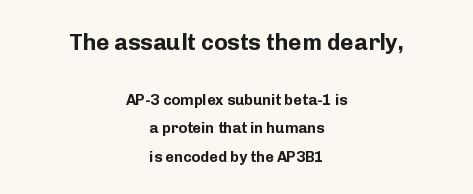
{"italic": "no", "bold": "yes", "underline": "no", "align": "center", "line_spacing_ratio": 1.89, "letter_spacing": "normal", "letter_spacing_em": 0.0, "larger_block": "first", "size_ratio": 1.53, "glyph_px": 23}
